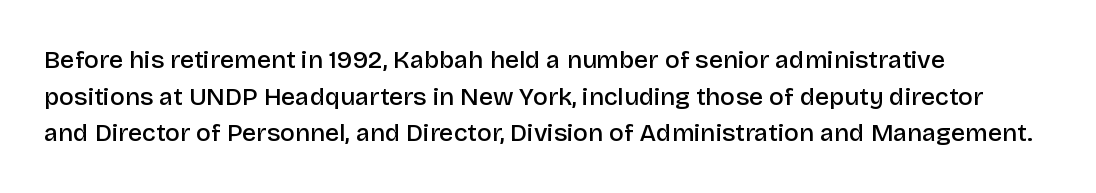
{"italic": "no", "bold": "semi", "underline": "no", "align": "left", "line_spacing": "normal", "line_spacing_ratio": 1.47, "letter_spacing": "normal", "letter_spacing_em": 0.0, "glyph_px": 25}
